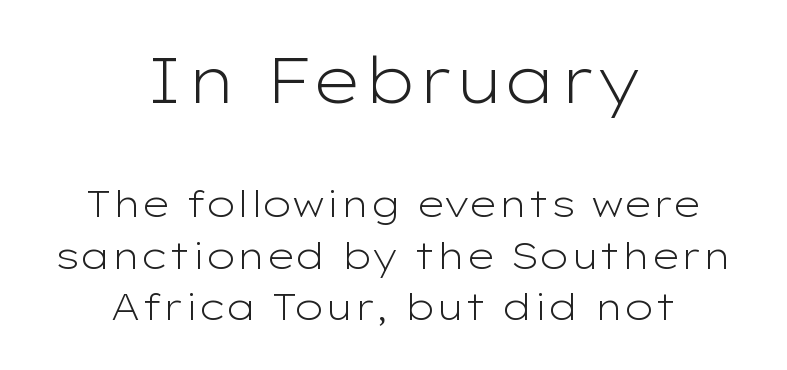
One glance says typical: line gaps are just what's usual. Underlining? Definitely not there. Here the designer chose a conventional face with non-uniform glyph widths. Ordinary non-slanted type is in use. Alignment: centered.
